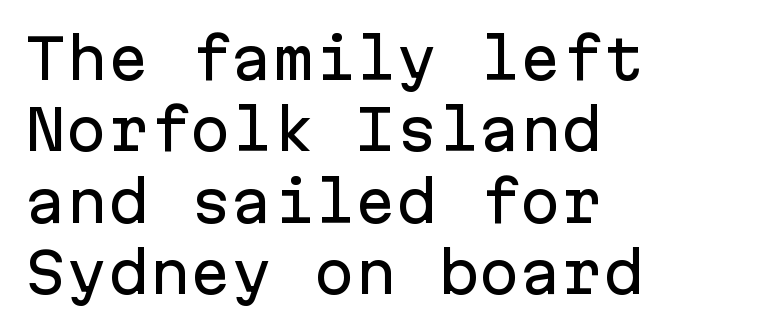
Q: Is the text italic (slanted)? A: No, it is upright.
Q: Is the typeface a serif or a sans-serif typeface? A: Sans-serif.
Q: Is the text underlined? A: No.
Q: How is the paragraph aligned? A: Left-aligned.
Q: Is the spacing between letters normal or unusually wide? A: Normal.
Q: Is the spacing between lines tight, normal or loose? A: Normal.
Q: Width (condensed, normal, or wide)? A: Normal.
Q: Stroke contrast? A: Low.
Q: x-height? A: Medium.
Q: Monospaced? A: Yes.
